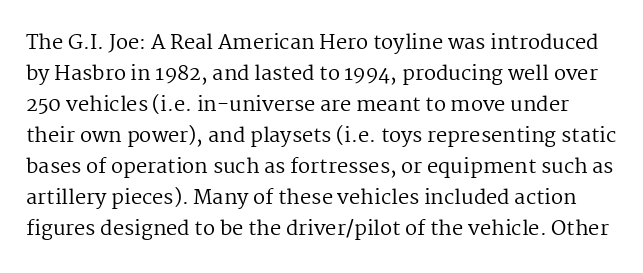
{"italic": "no", "bold": "no", "underline": "no", "line_spacing": "normal", "line_spacing_ratio": 1.55, "letter_spacing": "normal", "letter_spacing_em": 0.0, "glyph_px": 20}
